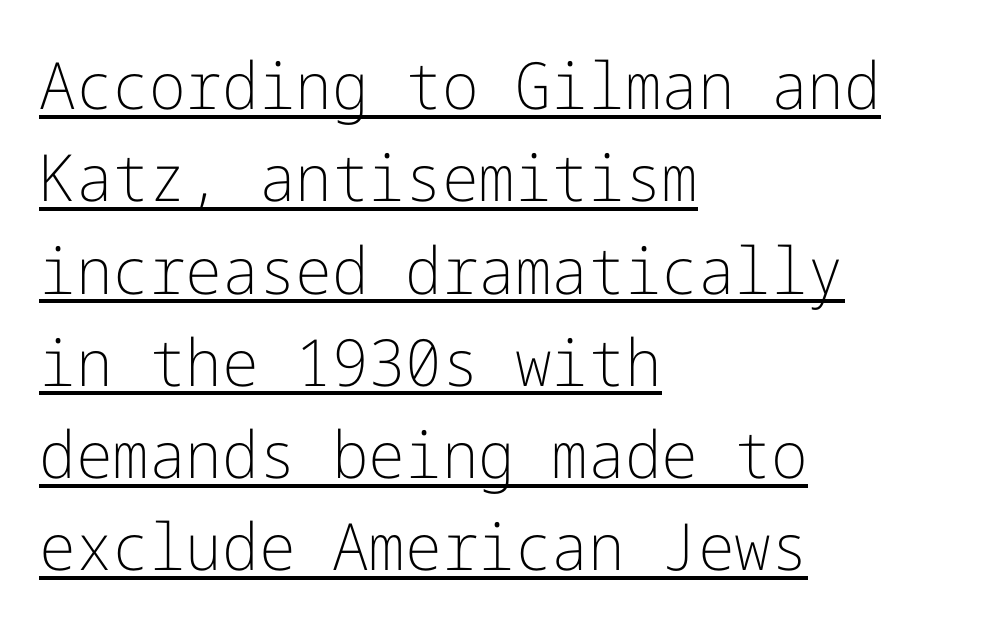
Font category for this specimen: sans-serif. The passage shown is underscored from start to finish. Honestly, the row spacing looks completely unremarkable. Each word holds together tightly as a unit, with standard inter-letter gaps. Caption: multi-line text, flush left, ragged right.
